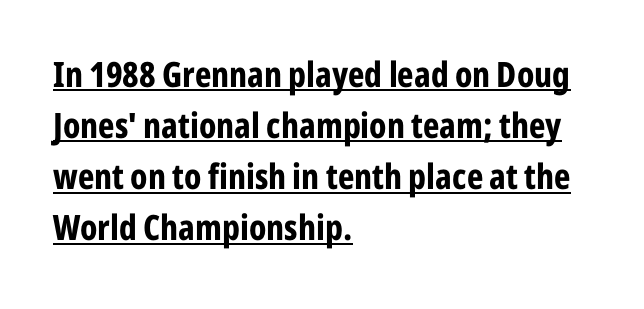
The image shows 35 px bold, condensed sans-serif type, upright; set left-aligned, normal line spacing (1.46x), normal letter spacing, underlined; low stroke contrast and a medium x-height.
